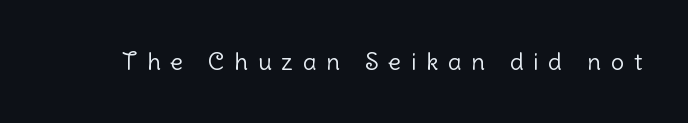
Stems here are at most as thick as an everyday book face. Check the space under the baseline: it is left empty. Spacing between characters has been opened up far beyond the box default. Tall strokes in this sample are plumb rather than angled.
